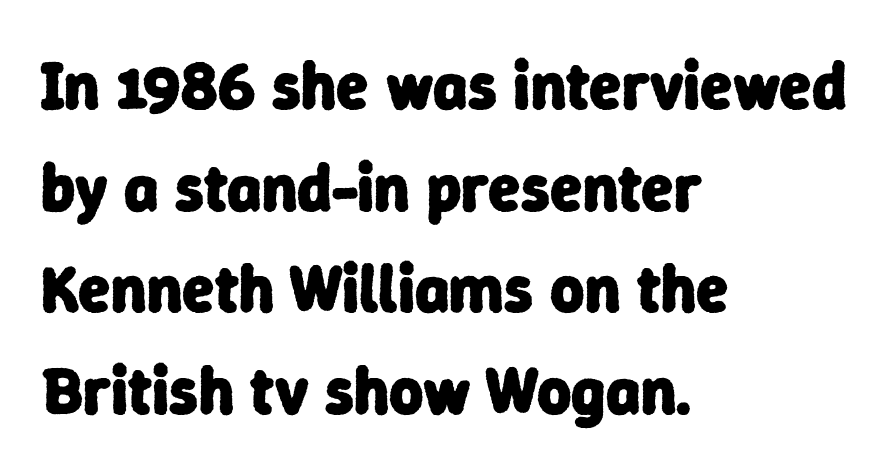
Q: Is the text bold? A: Yes.
Q: Is the typeface a serif or a sans-serif typeface? A: Sans-serif.
Q: Is the text underlined? A: No.
Q: How is the paragraph aligned? A: Left-aligned.
Q: Is the spacing between letters normal or unusually wide? A: Normal.
Q: Is the spacing between lines tight, normal or loose? A: Normal.
Q: Width (condensed, normal, or wide)? A: Normal.
Q: Stroke contrast? A: Low.
Q: x-height? A: Medium.
Q: Monospaced? A: No.
